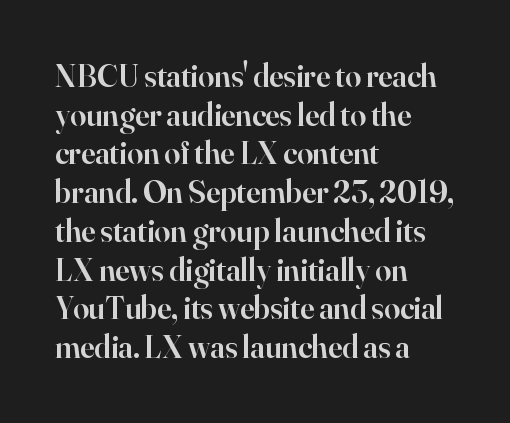
The image shows 32 px semibold serif type, upright; set left-aligned, line spacing 1.21x, normal letter spacing, not underlined; high stroke contrast and a small x-height.
